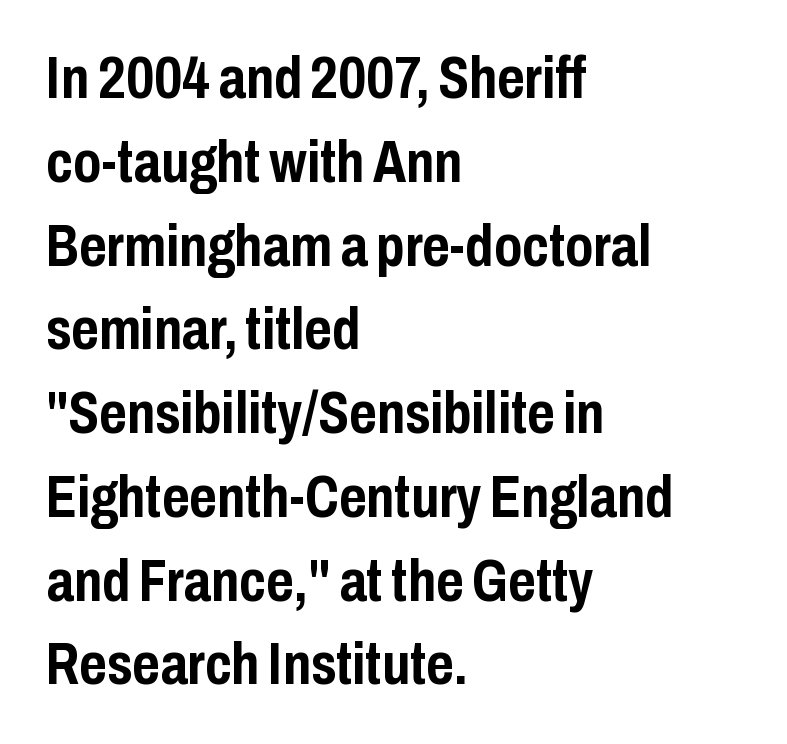
Q: Is the text bold? A: Yes.
Q: Is the text italic (slanted)? A: No, it is upright.
Q: Is the typeface a serif or a sans-serif typeface? A: Sans-serif.
Q: Is the text underlined? A: No.
Q: How is the paragraph aligned? A: Left-aligned.
Q: Is the spacing between letters normal or unusually wide? A: Normal.
Q: Is the spacing between lines tight, normal or loose? A: Normal.
Q: Width (condensed, normal, or wide)? A: Condensed.
Q: Stroke contrast? A: Low.
Q: x-height? A: Medium.
Q: Monospaced? A: No.
